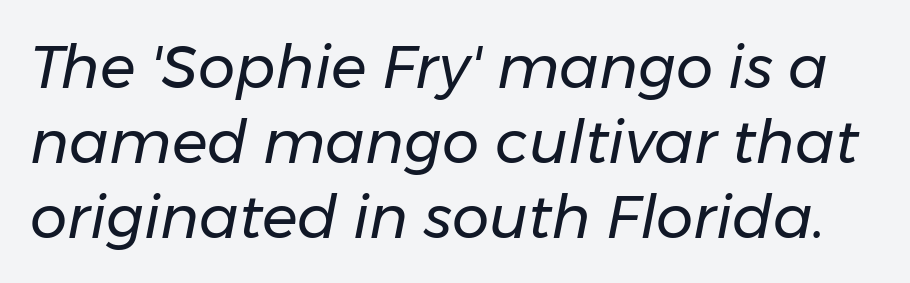
Q: Is the text bold? A: No.
Q: Is the text italic (slanted)? A: Yes, it leans right by about 11 degrees.
Q: Is the text underlined? A: No.
Q: Is the spacing between letters normal or unusually wide? A: Normal.
Q: Is the spacing between lines tight, normal or loose? A: Normal.
Q: Width (condensed, normal, or wide)? A: Normal.
Q: Stroke contrast? A: Low.
Q: x-height? A: Medium.
Q: Monospaced? A: No.
